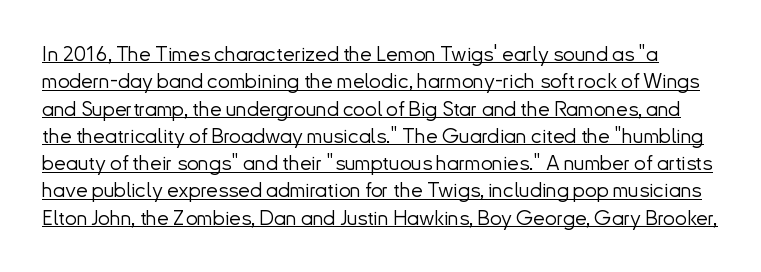
{"italic": "no", "bold": "no", "underline": "yes", "line_spacing": "normal", "line_spacing_ratio": 1.3, "letter_spacing": "normal", "letter_spacing_em": 0.0, "glyph_px": 21}
